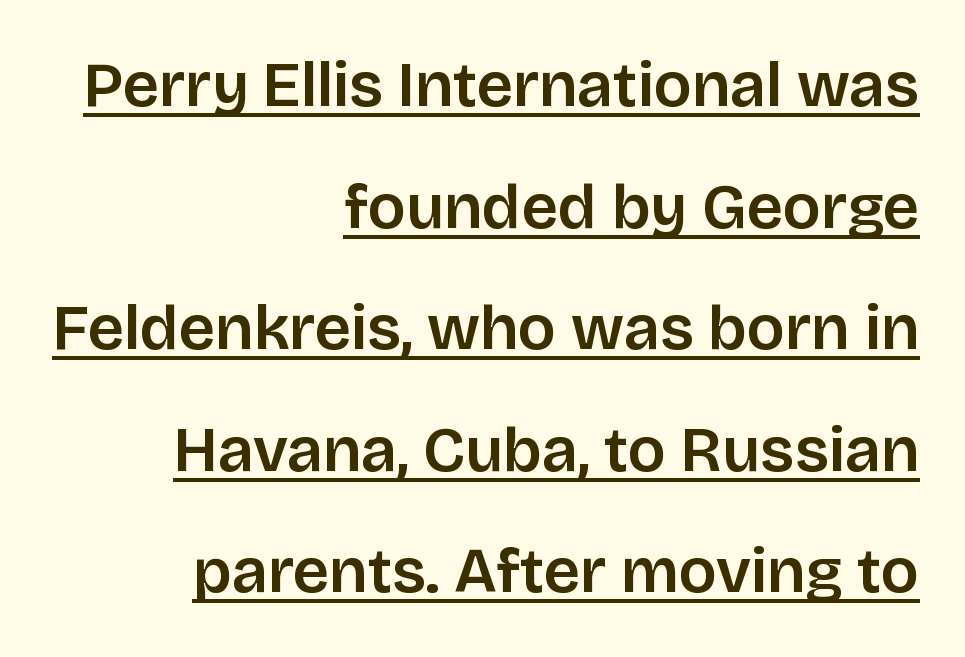
{"serif": "no", "italic": "no", "width": "normal", "stroke_contrast": "low", "x_height": "large", "monospaced": "no", "underline": "yes", "align": "right", "line_spacing": "loose", "line_spacing_ratio": 1.9, "letter_spacing": "normal", "letter_spacing_em": 0.0, "glyph_px": 64}
